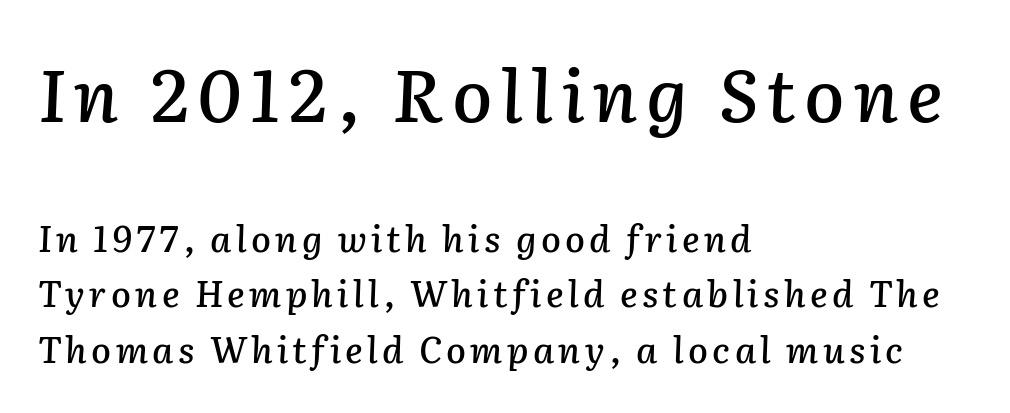
{"italic": "yes", "lean": "right", "slant_degrees": 2, "width": "normal", "stroke_contrast": "low", "x_height": "medium", "monospaced": "no", "underline": "no", "align": "left", "line_spacing": "normal", "line_spacing_ratio": 1.55, "larger_block": "first", "size_ratio": 2.03, "glyph_px": 73}
